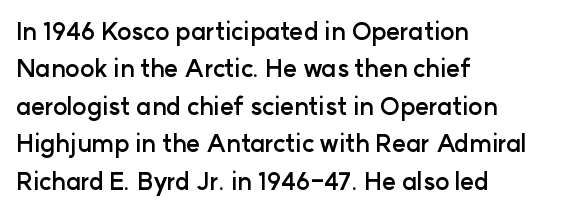
Q: Is the text bold? A: Yes.
Q: Is the text italic (slanted)? A: No, it is upright.
Q: Is the text underlined? A: No.
Q: How is the paragraph aligned? A: Left-aligned.
Q: Is the spacing between letters normal or unusually wide? A: Normal.
Q: Is the spacing between lines tight, normal or loose? A: Normal.
